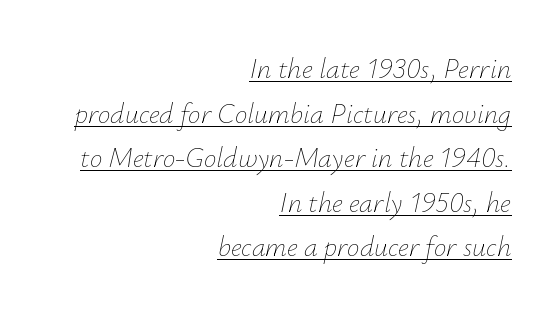
The image shows 28 px thin type, italic (leaning right); set right-aligned, normal line spacing (1.59x), normal letter spacing, underlined; low stroke contrast and a small x-height.
